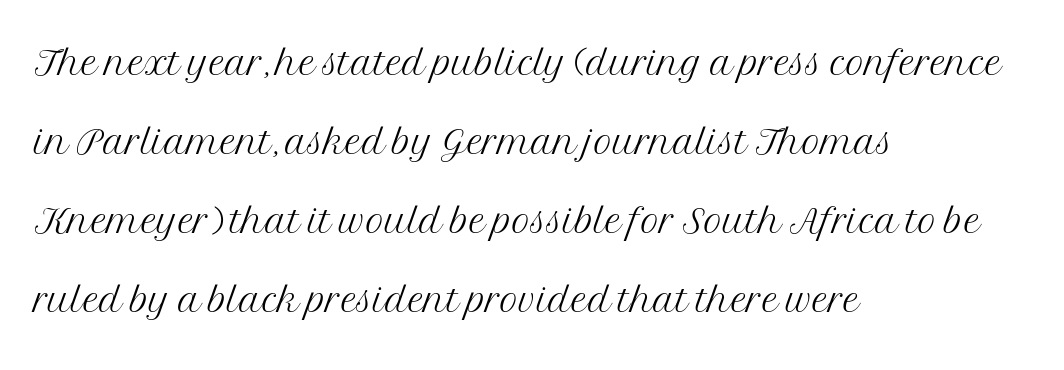
{"serif": "yes", "bold": "no", "weight": "light", "width": "normal", "stroke_contrast": "medium", "x_height": "medium", "monospaced": "no", "underline": "no", "align": "left", "line_spacing": "normal", "line_spacing_ratio": 1.55, "letter_spacing": "normal", "letter_spacing_em": 0.0, "glyph_px": 51}
